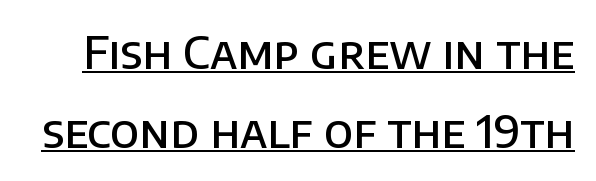
The image shows 45 px semibold sans-serif type, upright; set line spacing 1.76x, normal letter spacing, underlined; low stroke contrast and a large x-height.
